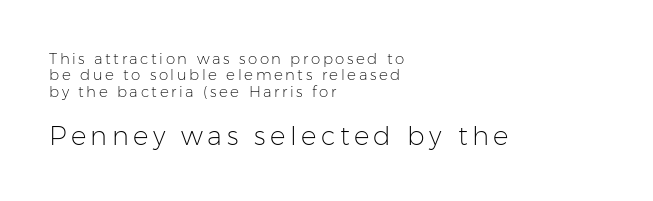
{"italic": "no", "bold": "no", "underline": "no", "align": "left", "line_spacing": "tight", "line_spacing_ratio": 1.09, "larger_block": "second", "size_ratio": 1.73, "glyph_px": 26}
